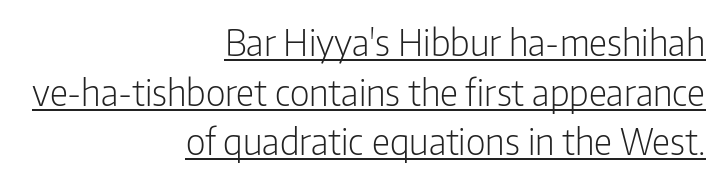
Q: Is the text bold? A: No.
Q: Is the text italic (slanted)? A: No, it is upright.
Q: Is the typeface a serif or a sans-serif typeface? A: Sans-serif.
Q: Is the text underlined? A: Yes.
Q: How is the paragraph aligned? A: Right-aligned.
Q: Is the spacing between letters normal or unusually wide? A: Normal.
Q: Is the spacing between lines tight, normal or loose? A: Normal.
Q: Width (condensed, normal, or wide)? A: Condensed.
Q: Stroke contrast? A: Low.
Q: x-height? A: Medium.
Q: Monospaced? A: No.
